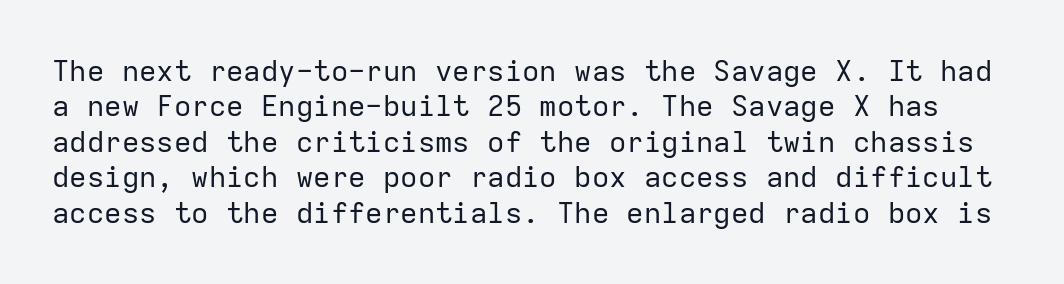
The image shows 29 px regular-weight sans-serif type, upright, monospaced; set line spacing 1.22x, normal letter spacing, not underlined; low stroke contrast and a medium x-height.
